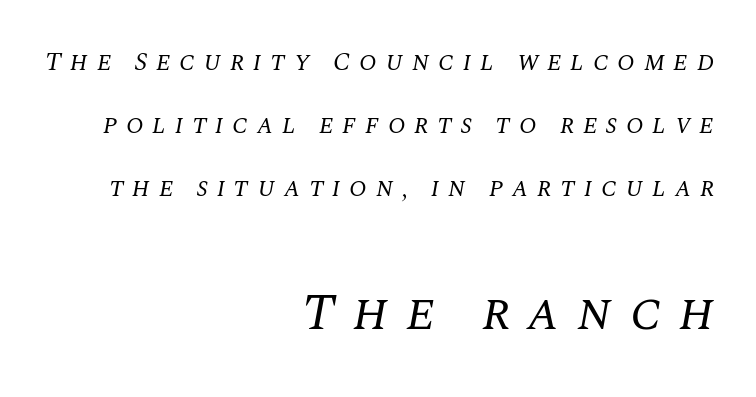
Nothing heavy about these letters — not bold at all. The rendering inserts visible extra space after every character. Quick note: interline space is abundant. The paragraph shown leans on its right margin.
